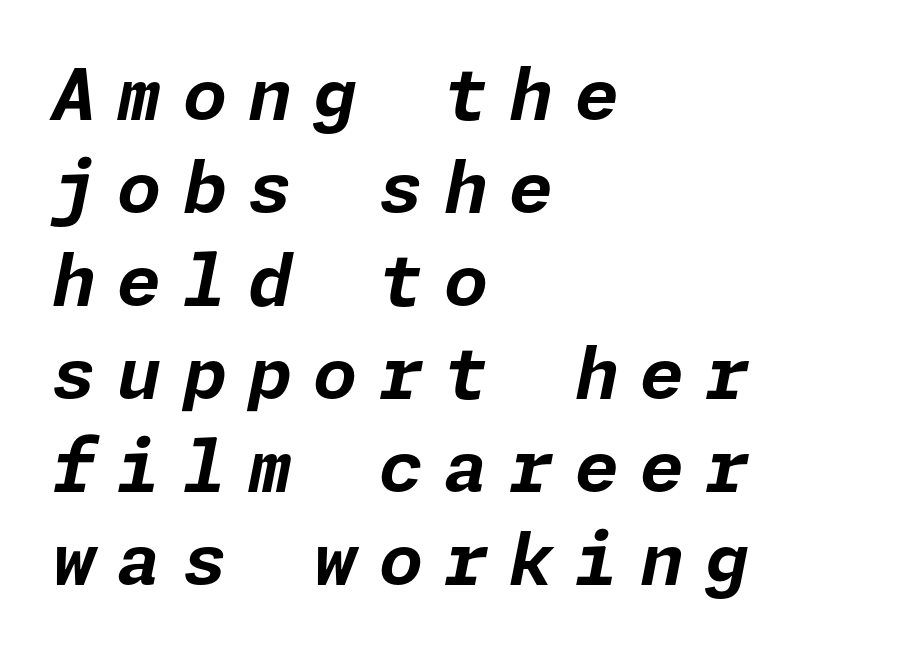
{"italic": "yes", "lean": "right", "slant_degrees": 11, "bold": "yes", "weight": "bold", "width": "normal", "stroke_contrast": "low", "x_height": "medium", "underline": "no", "align": "left", "line_spacing": "normal", "line_spacing_ratio": 1.31, "letter_spacing": "wide", "letter_spacing_em": 0.3, "glyph_px": 71}
